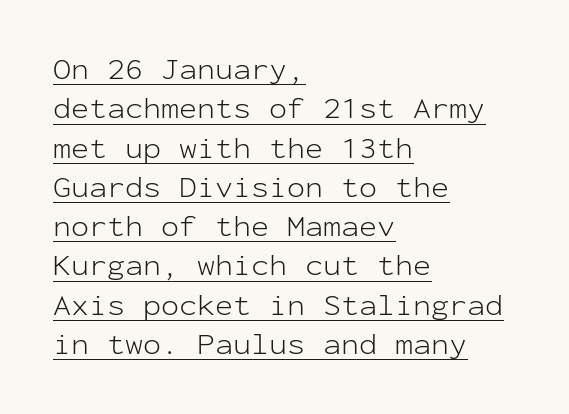
Q: Is the text bold? A: No.
Q: Is the text italic (slanted)? A: No, it is upright.
Q: Is the typeface a serif or a sans-serif typeface? A: Sans-serif.
Q: Is the text underlined? A: Yes.
Q: How is the paragraph aligned? A: Left-aligned.
Q: Is the spacing between letters normal or unusually wide? A: Normal.
Q: Is the spacing between lines tight, normal or loose? A: Normal.
Q: Width (condensed, normal, or wide)? A: Normal.
Q: Stroke contrast? A: Low.
Q: x-height? A: Medium.
Q: Monospaced? A: Yes.
